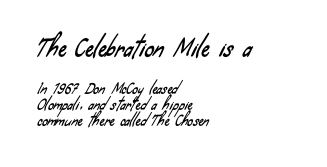
The image shows 23 px text type; set left-aligned, tight line spacing (1.12x), normal letter spacing, not underlined; the first (top) block is 1.64x larger.
